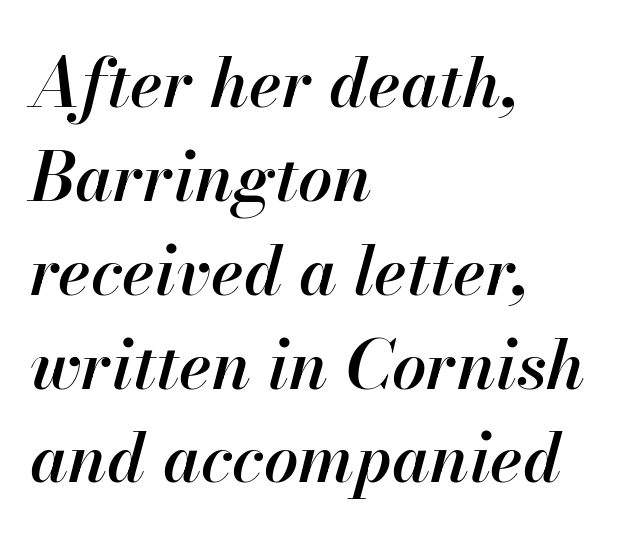
Q: Is the text bold? A: Semi-bold.
Q: Is the text italic (slanted)? A: Yes, it leans right by about 13 degrees.
Q: Is the text underlined? A: No.
Q: How is the paragraph aligned? A: Left-aligned.
Q: Is the spacing between letters normal or unusually wide? A: Normal.
Q: Is the spacing between lines tight, normal or loose? A: Normal.
Q: Width (condensed, normal, or wide)? A: Normal.
Q: Stroke contrast? A: High.
Q: x-height? A: Small.
Q: Monospaced? A: No.
